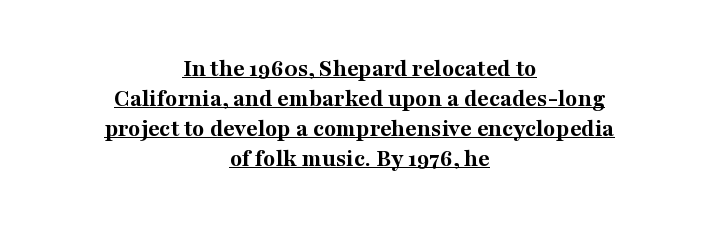
{"italic": "no", "bold": "yes", "underline": "yes", "align": "center", "line_spacing_ratio": 1.2, "letter_spacing": "normal", "letter_spacing_em": 0.0, "glyph_px": 25}
